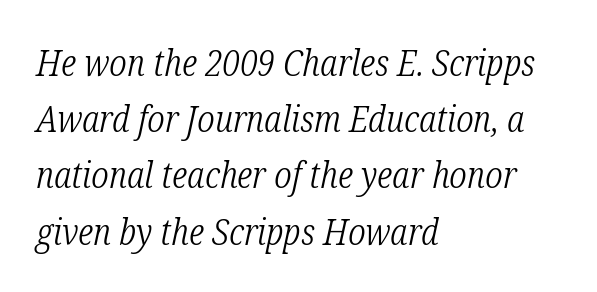
The image shows 37 px light, condensed serif type, italic (leaning right); set left-aligned, normal line spacing (1.52x), normal letter spacing, not underlined; low stroke contrast and a medium x-height.
